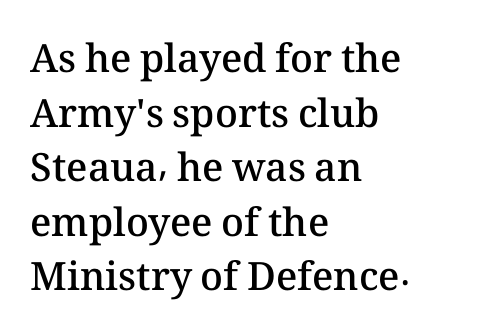
The string is rendered with underlining switched off. The passage shown stacks its lines at a standard gap. Do the letters lean? They stand straight. Compared with an ordinary text face, these strokes are moderately heavier — a semibold. The face used here is rendered with its standard letterfit. Line starts are locked; line ends wander.
